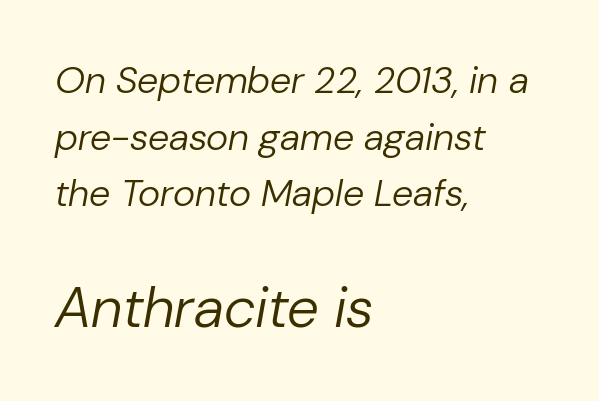
The image shows 57 px regular-weight type, italic (leaning right); set left-aligned, normal line spacing (1.49x), normal letter spacing, not underlined; the second (bottom) block is 1.5x larger; low stroke contrast and a medium x-height.
